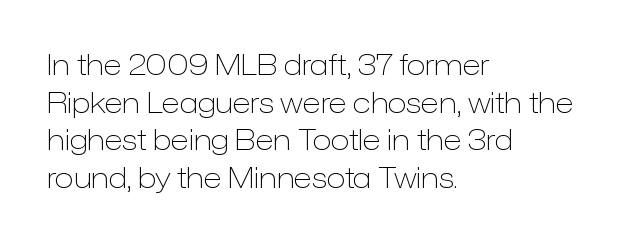
{"serif": "no", "italic": "no", "bold": "no", "weight": "light", "width": "normal", "stroke_contrast": "low", "x_height": "medium", "monospaced": "no", "underline": "no", "align": "left", "line_spacing": "normal", "line_spacing_ratio": 1.34, "letter_spacing": "normal", "letter_spacing_em": 0.0, "glyph_px": 28}
